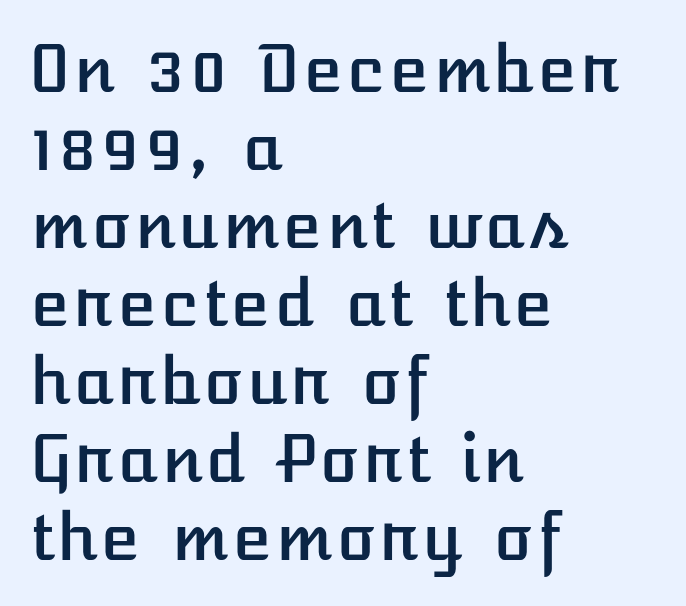
The passage is arranged the way most books set body copy — flush left. The passage shown is not underscored anywhere. Ascenders rise straight up at ninety degrees. The line texture is even and compact thanks to regular tracking.
